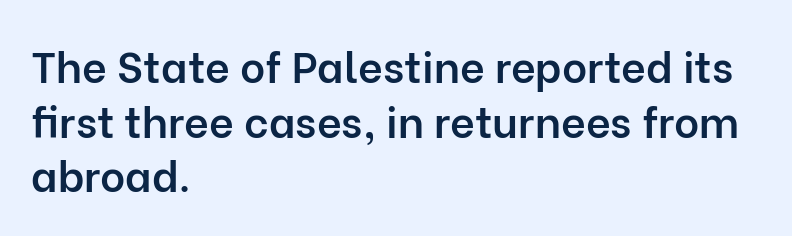
{"serif": "no", "italic": "no", "bold": "semi", "weight": "semibold", "width": "normal", "stroke_contrast": "low", "x_height": "medium", "monospaced": "no", "underline": "no", "align": "left", "line_spacing": "normal", "line_spacing_ratio": 1.27, "letter_spacing": "normal", "letter_spacing_em": 0.0, "glyph_px": 43}
